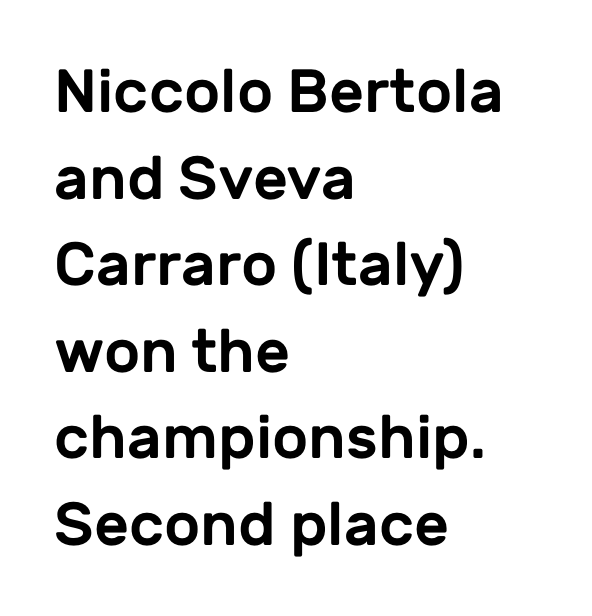
In terms of posture, this sample is upright. The compositor pushed each line to the left boundary. Each letter keeps its own natural width here, so spacing adapts to shape. These lines are composed in type without serifs.
